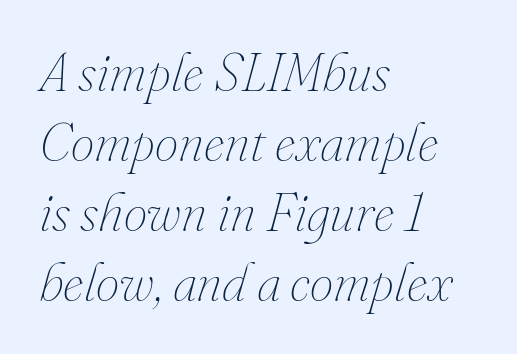
{"italic": "yes", "lean": "right", "slant_degrees": 16, "bold": "no", "weight": "thin", "width": "normal", "stroke_contrast": "medium", "x_height": "small", "monospaced": "no", "underline": "no", "align": "left", "line_spacing": "normal", "line_spacing_ratio": 1.32, "letter_spacing": "normal", "letter_spacing_em": 0.0, "glyph_px": 53}
